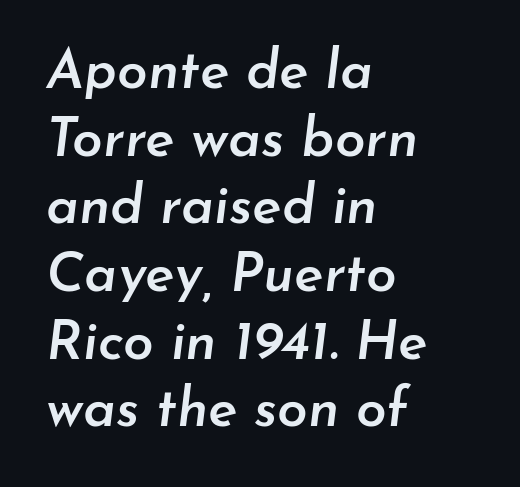
The type is set solid horizontally, with unmodified tracking. The passage shown is semibold, sitting just below true bold. The passage is arranged the way most books set body copy — flush left. Do the characters align in a grid? No, the font is proportional. Posture: slanted. Nobody drew a line under any word here.
